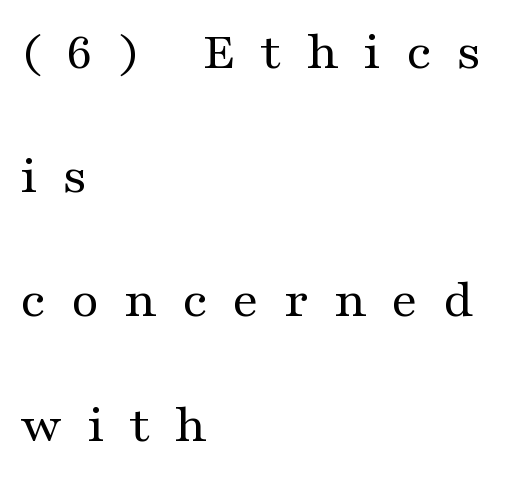
{"serif": "yes", "italic": "no", "bold": "no", "weight": "regular", "width": "wide", "stroke_contrast": "medium", "x_height": "medium", "monospaced": "no", "underline": "no", "align": "left", "line_spacing": "loose", "line_spacing_ratio": 2.3, "letter_spacing": "wide", "letter_spacing_em": 0.46, "glyph_px": 54}
